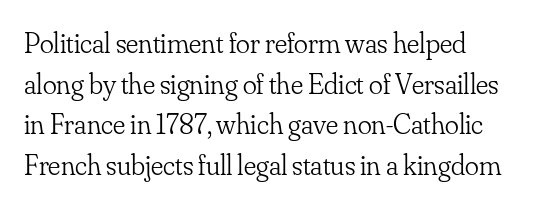
The image shows 29 px light serif type, upright; set left-aligned, normal line spacing (1.4x), normal letter spacing, not underlined; low stroke contrast and a small x-height.
